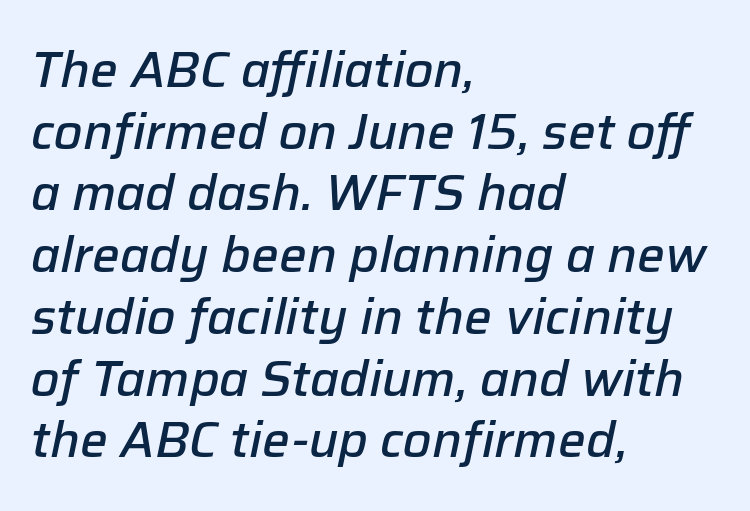
Line spacing here is normal. Slightly chunky letters — semibold, I'd say, not full bold. How are the letters spaced? Ordinarily, with no added tracking. Check the space under the baseline: it is left empty.
